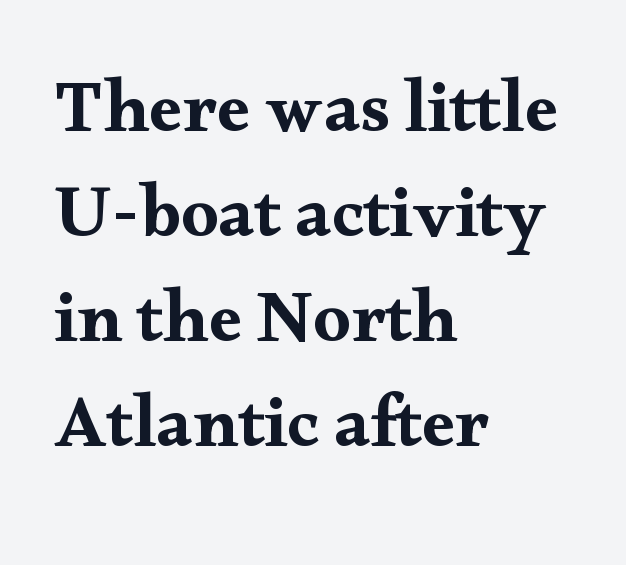
{"serif": "yes", "italic": "no", "width": "wide", "stroke_contrast": "medium", "x_height": "small", "monospaced": "no", "underline": "no", "align": "left", "line_spacing": "normal", "line_spacing_ratio": 1.42, "letter_spacing": "normal", "letter_spacing_em": 0.0, "glyph_px": 74}
